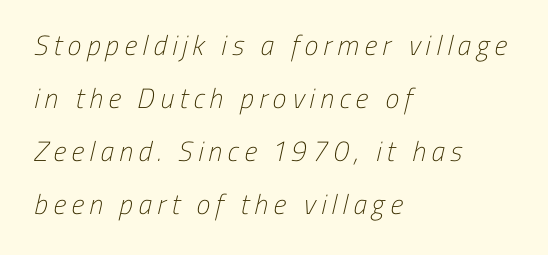
Q: Is the text bold? A: No.
Q: Is the typeface a serif or a sans-serif typeface? A: Sans-serif.
Q: Is the text underlined? A: No.
Q: How is the paragraph aligned? A: Left-aligned.
Q: Width (condensed, normal, or wide)? A: Condensed.
Q: Stroke contrast? A: Low.
Q: x-height? A: Medium.
Q: Monospaced? A: No.
